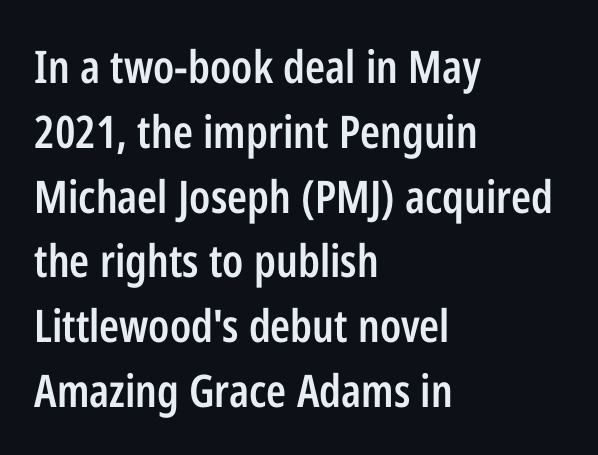
{"serif": "no", "italic": "no", "bold": "semi", "weight": "semibold", "width": "condensed", "stroke_contrast": "low", "x_height": "medium", "monospaced": "no", "underline": "no", "align": "left", "line_spacing": "normal", "line_spacing_ratio": 1.44, "letter_spacing": "normal", "letter_spacing_em": 0.0, "glyph_px": 45}
